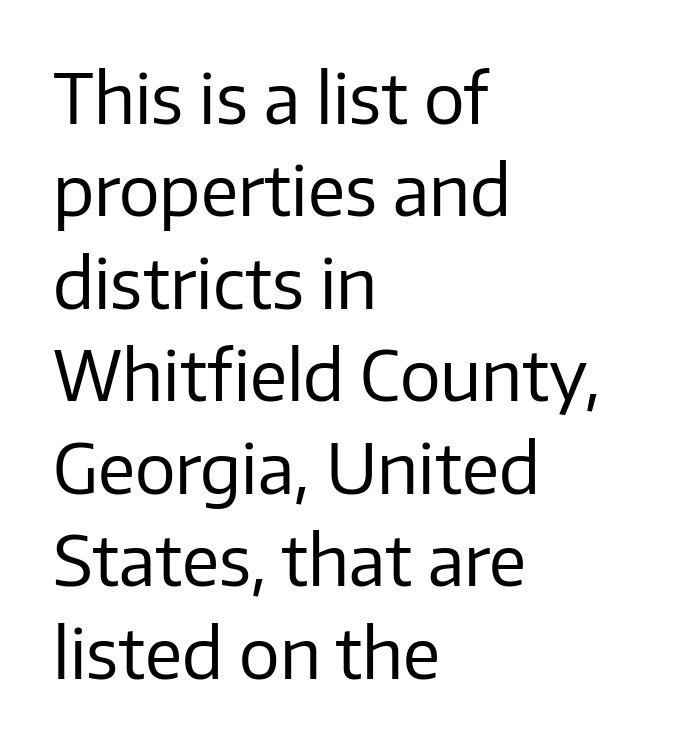
Q: Is the text bold? A: No.
Q: Is the text italic (slanted)? A: No, it is upright.
Q: Is the typeface a serif or a sans-serif typeface? A: Sans-serif.
Q: Is the text underlined? A: No.
Q: How is the paragraph aligned? A: Left-aligned.
Q: Is the spacing between letters normal or unusually wide? A: Normal.
Q: Is the spacing between lines tight, normal or loose? A: Normal.
Q: Width (condensed, normal, or wide)? A: Normal.
Q: Stroke contrast? A: Low.
Q: x-height? A: Medium.
Q: Monospaced? A: No.
